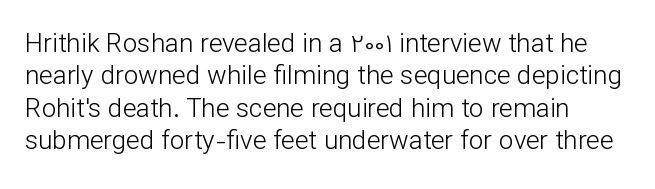
The image shows 26 px text type, upright; set normal line spacing (1.25x), normal letter spacing, not underlined.
